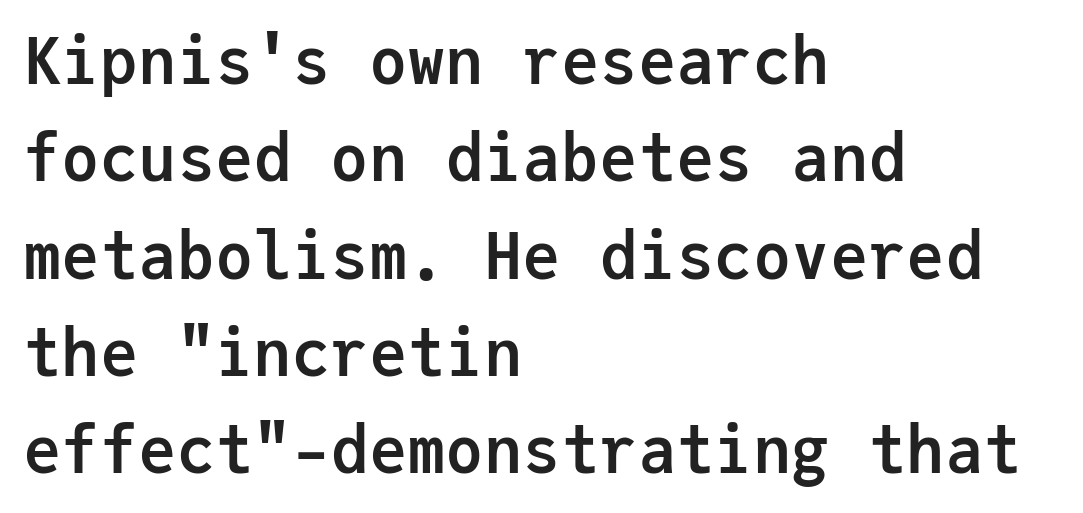
Q: Is the text bold? A: Yes.
Q: Is the text italic (slanted)? A: No, it is upright.
Q: Is the typeface a serif or a sans-serif typeface? A: Sans-serif.
Q: Is the text underlined? A: No.
Q: How is the paragraph aligned? A: Left-aligned.
Q: Is the spacing between letters normal or unusually wide? A: Normal.
Q: Is the spacing between lines tight, normal or loose? A: Normal.
Q: Width (condensed, normal, or wide)? A: Normal.
Q: Stroke contrast? A: Low.
Q: x-height? A: Medium.
Q: Monospaced? A: Yes.
